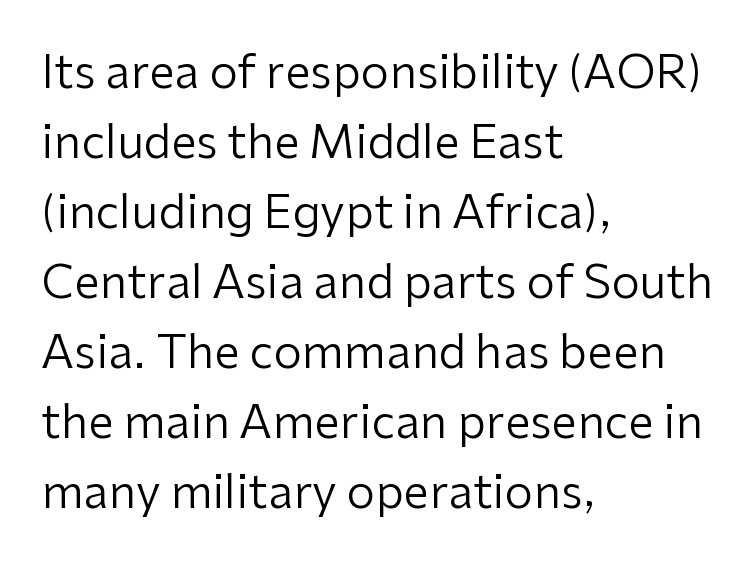
{"serif": "no", "italic": "no", "bold": "no", "weight": "regular", "width": "normal", "stroke_contrast": "low", "x_height": "medium", "monospaced": "no", "underline": "no", "align": "left", "line_spacing": "normal", "line_spacing_ratio": 1.52, "letter_spacing": "normal", "letter_spacing_em": 0.0, "glyph_px": 46}
